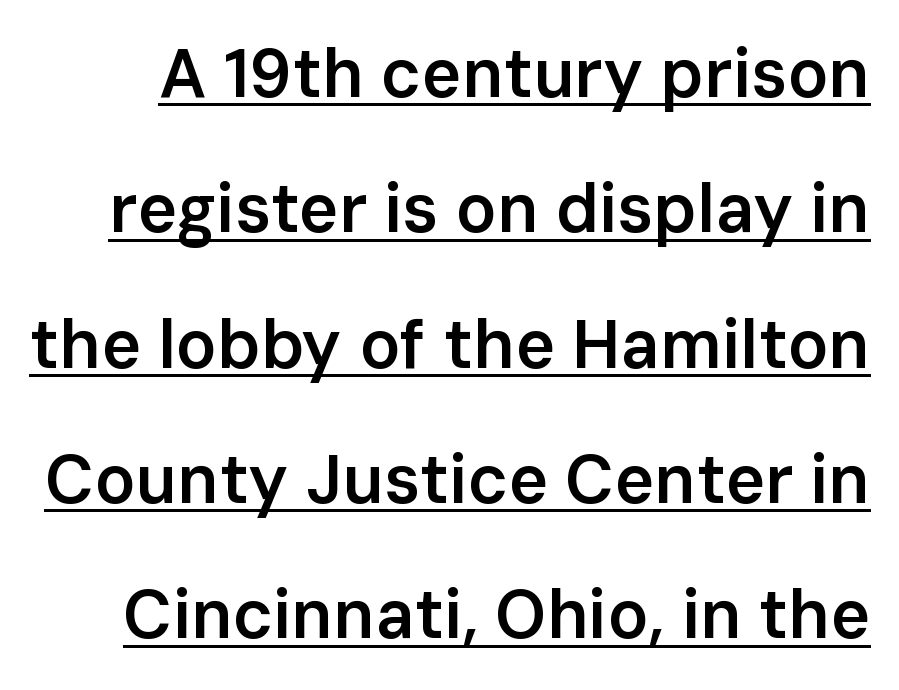
Q: Is the text bold? A: Semi-bold.
Q: Is the text italic (slanted)? A: No, it is upright.
Q: Is the typeface a serif or a sans-serif typeface? A: Sans-serif.
Q: Is the text underlined? A: Yes.
Q: Is the spacing between letters normal or unusually wide? A: Normal.
Q: Is the spacing between lines tight, normal or loose? A: Loose.
Q: Width (condensed, normal, or wide)? A: Normal.
Q: Stroke contrast? A: Low.
Q: x-height? A: Medium.
Q: Monospaced? A: No.
